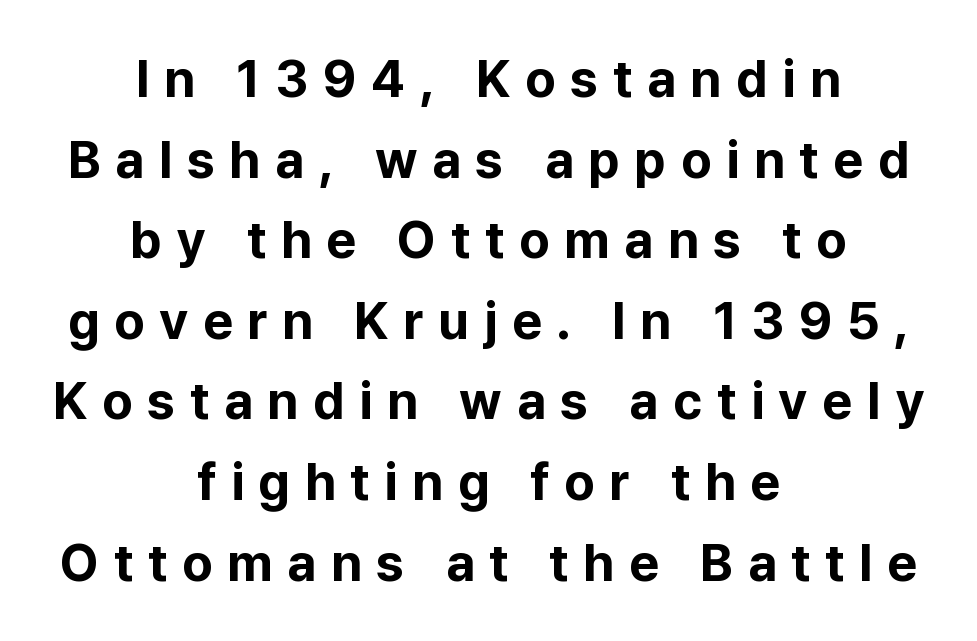
The image shows 52 px bold sans-serif type, upright; set centered, normal line spacing (1.55x), unusually wide letter spacing (+0.28 em), not underlined; low stroke contrast and a medium x-height.
